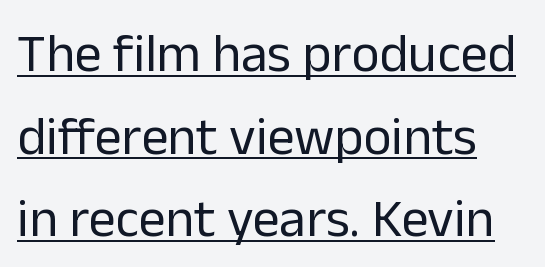
{"serif": "no", "italic": "no", "bold": "no", "weight": "regular", "width": "normal", "stroke_contrast": "low", "x_height": "medium", "monospaced": "no", "underline": "yes", "line_spacing": "normal", "line_spacing_ratio": 1.53, "letter_spacing": "normal", "letter_spacing_em": 0.0, "glyph_px": 54}
